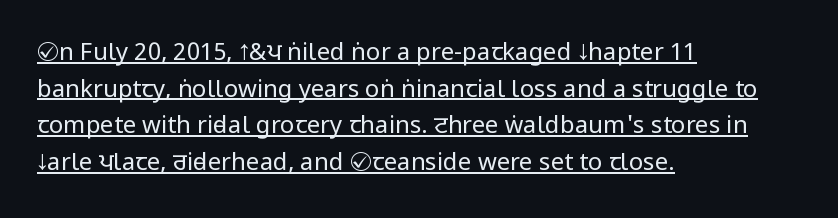
Q: Is the text bold? A: No.
Q: Is the text italic (slanted)? A: No, it is upright.
Q: Is the text underlined? A: Yes.
Q: How is the paragraph aligned? A: Left-aligned.
Q: Is the spacing between letters normal or unusually wide? A: Normal.
Q: Is the spacing between lines tight, normal or loose? A: Normal.
